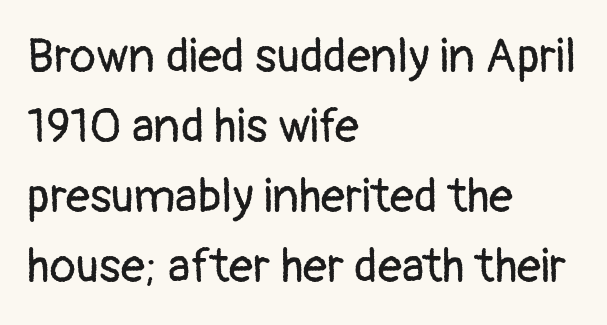
The image shows 48 px regular-weight sans-serif type, upright; set left-aligned, normal line spacing (1.46x), normal letter spacing, not underlined; low stroke contrast and a medium x-height.
